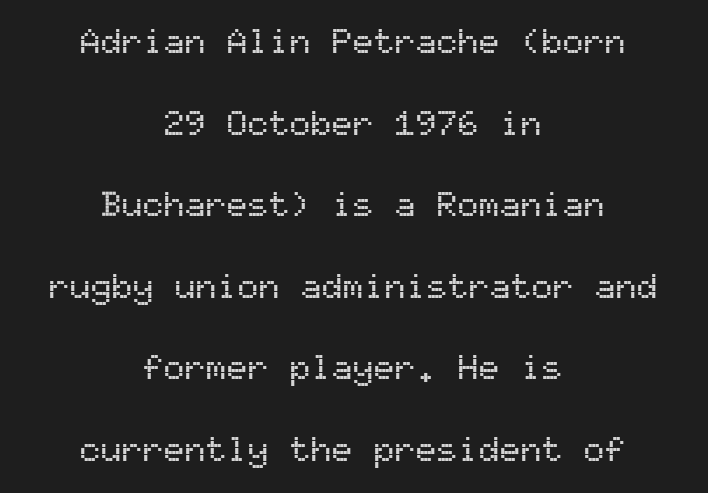
The image shows 35 px sans-serif type, upright, monospaced; set centered, loose line spacing (2.33x), normal letter spacing, not underlined; medium stroke contrast and a medium x-height.
